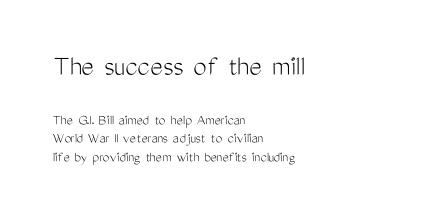
Q: Is the text bold? A: No.
Q: Is the text italic (slanted)? A: No, it is upright.
Q: Is the typeface a serif or a sans-serif typeface? A: Sans-serif.
Q: Is the text underlined? A: No.
Q: How is the paragraph aligned? A: Left-aligned.
Q: Is the spacing between letters normal or unusually wide? A: Normal.
Q: Which block of text is set in a larger size, the first (top) or the second (bottom)? A: The first (top) one.
Q: Width (condensed, normal, or wide)? A: Condensed.
Q: Stroke contrast? A: Medium.
Q: x-height? A: Medium.
Q: Monospaced? A: No.
